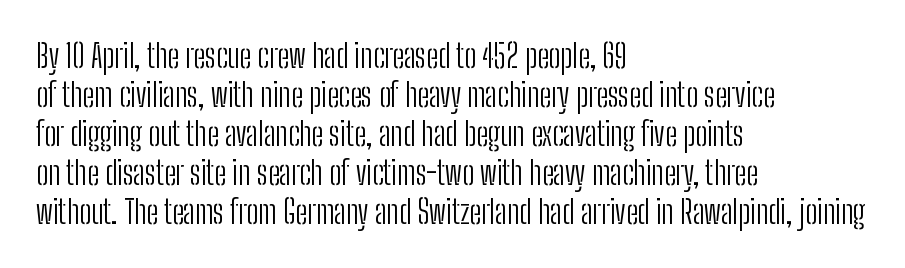
The image shows 32 px light, condensed sans-serif type, upright; set left-aligned, line spacing 1.22x, normal letter spacing, not underlined; low stroke contrast and a medium x-height.
